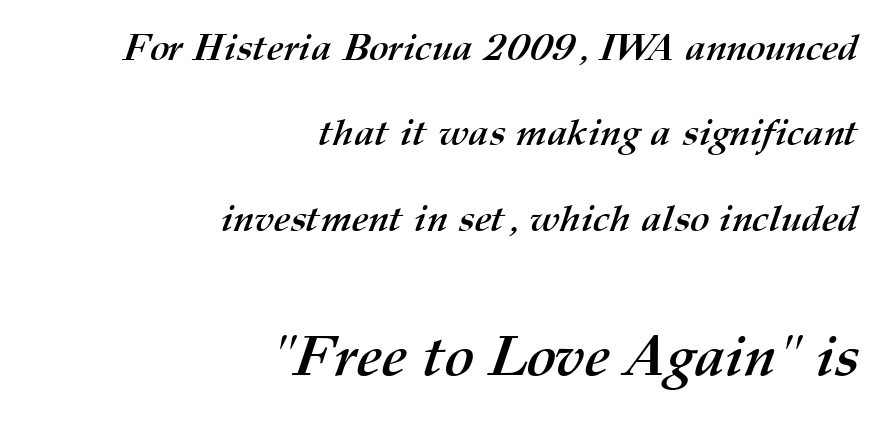
Q: Is the text bold? A: Yes.
Q: Is the text underlined? A: No.
Q: How is the paragraph aligned? A: Right-aligned.
Q: Is the spacing between letters normal or unusually wide? A: Normal.
Q: Is the spacing between lines tight, normal or loose? A: Loose.
Q: Which block of text is set in a larger size, the first (top) or the second (bottom)? A: The second (bottom) one.
Q: Width (condensed, normal, or wide)? A: Normal.
Q: Stroke contrast? A: Medium.
Q: x-height? A: Medium.
Q: Monospaced? A: No.
